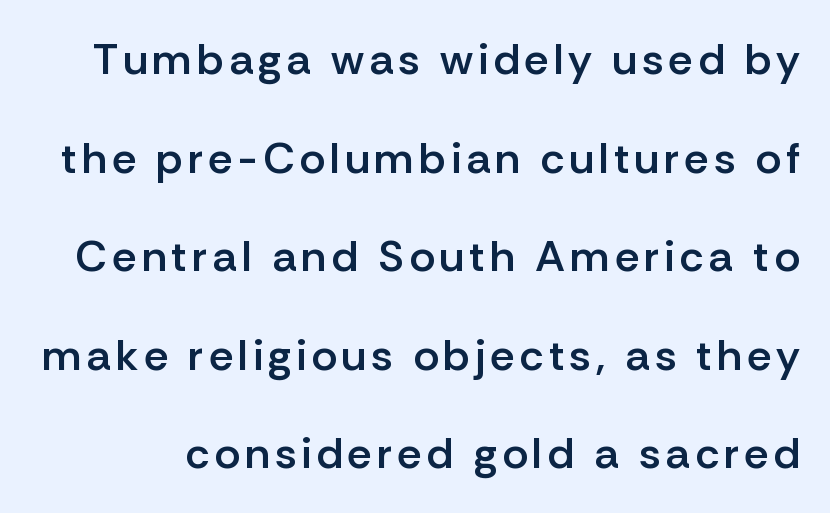
{"serif": "no", "italic": "no", "bold": "semi", "weight": "semibold", "width": "normal", "stroke_contrast": "low", "x_height": "medium", "monospaced": "no", "underline": "no", "line_spacing": "loose", "line_spacing_ratio": 2.24, "glyph_px": 44}
